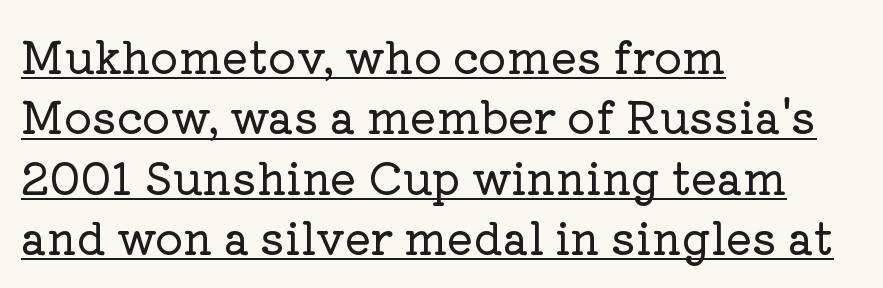
{"serif": "yes", "italic": "no", "width": "normal", "stroke_contrast": "low", "x_height": "medium", "monospaced": "no", "underline": "yes", "align": "left", "line_spacing": "normal", "line_spacing_ratio": 1.37, "letter_spacing": "normal", "letter_spacing_em": 0.0, "glyph_px": 44}
